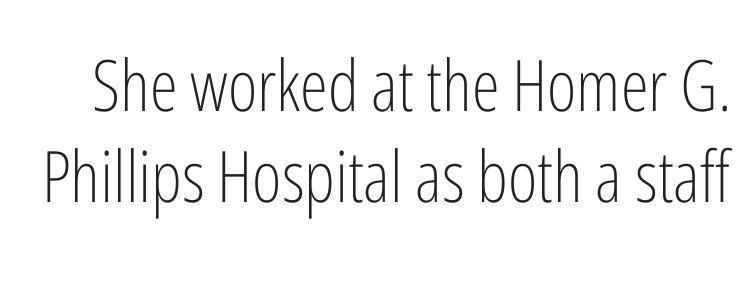
{"serif": "no", "italic": "no", "bold": "no", "weight": "light", "width": "condensed", "stroke_contrast": "low", "x_height": "medium", "monospaced": "no", "underline": "no", "line_spacing": "normal", "line_spacing_ratio": 1.28, "letter_spacing": "normal", "letter_spacing_em": 0.0, "glyph_px": 71}
